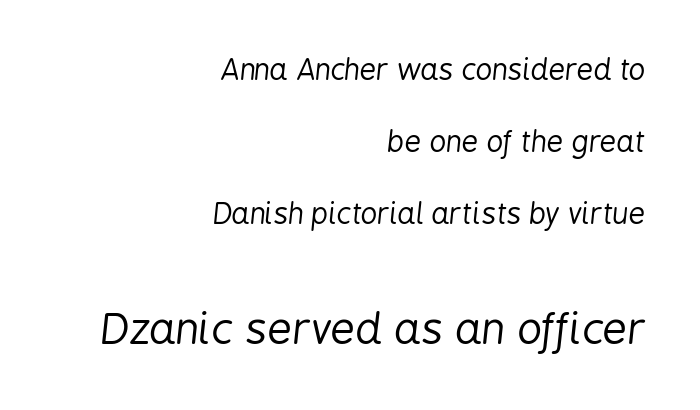
Q: Is the text bold? A: No.
Q: Is the text italic (slanted)? A: Yes, it leans right by about 6 degrees.
Q: Is the text underlined? A: No.
Q: How is the paragraph aligned? A: Right-aligned.
Q: Is the spacing between letters normal or unusually wide? A: Normal.
Q: Is the spacing between lines tight, normal or loose? A: Loose.
Q: Which block of text is set in a larger size, the first (top) or the second (bottom)? A: The second (bottom) one.
Q: Width (condensed, normal, or wide)? A: Condensed.
Q: Stroke contrast? A: Low.
Q: x-height? A: Medium.
Q: Monospaced? A: No.
